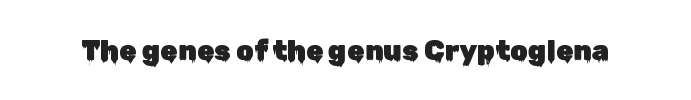
The image shows 28 px sans-serif type, upright; set normal letter spacing, not underlined; low stroke contrast and a medium x-height.
